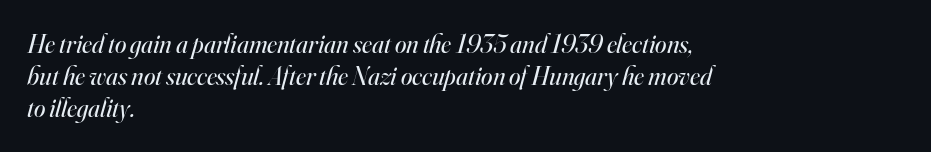
Q: Is the text bold? A: No.
Q: Is the text italic (slanted)? A: Yes, it leans right by about 16 degrees.
Q: Is the text underlined? A: No.
Q: How is the paragraph aligned? A: Left-aligned.
Q: Is the spacing between letters normal or unusually wide? A: Normal.
